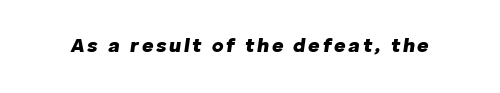
{"italic": "yes", "lean": "right", "slant_degrees": 8, "bold": "yes", "underline": "no", "glyph_px": 20}
